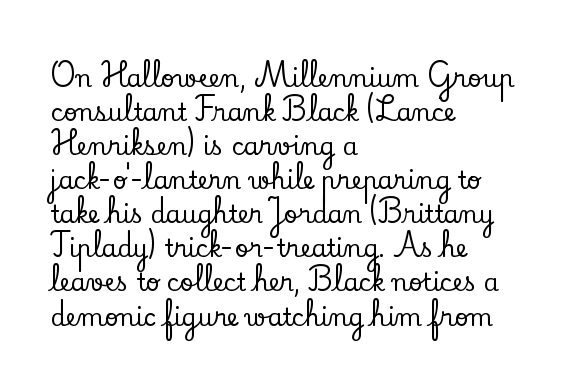
Q: Is the text italic (slanted)? A: No, it is upright.
Q: Is the text underlined? A: No.
Q: How is the paragraph aligned? A: Left-aligned.
Q: Is the spacing between letters normal or unusually wide? A: Normal.
Q: Is the spacing between lines tight, normal or loose? A: Normal.
